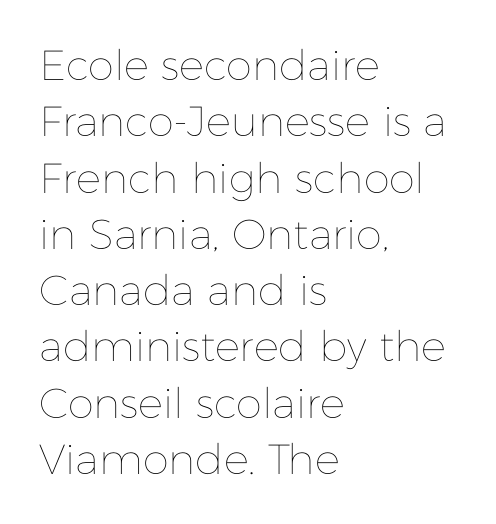
{"italic": "no", "bold": "no", "weight": "thin", "width": "normal", "stroke_contrast": "low", "x_height": "medium", "monospaced": "no", "underline": "no", "align": "left", "line_spacing": "normal", "line_spacing_ratio": 1.34, "letter_spacing": "normal", "letter_spacing_em": 0.0, "glyph_px": 42}
